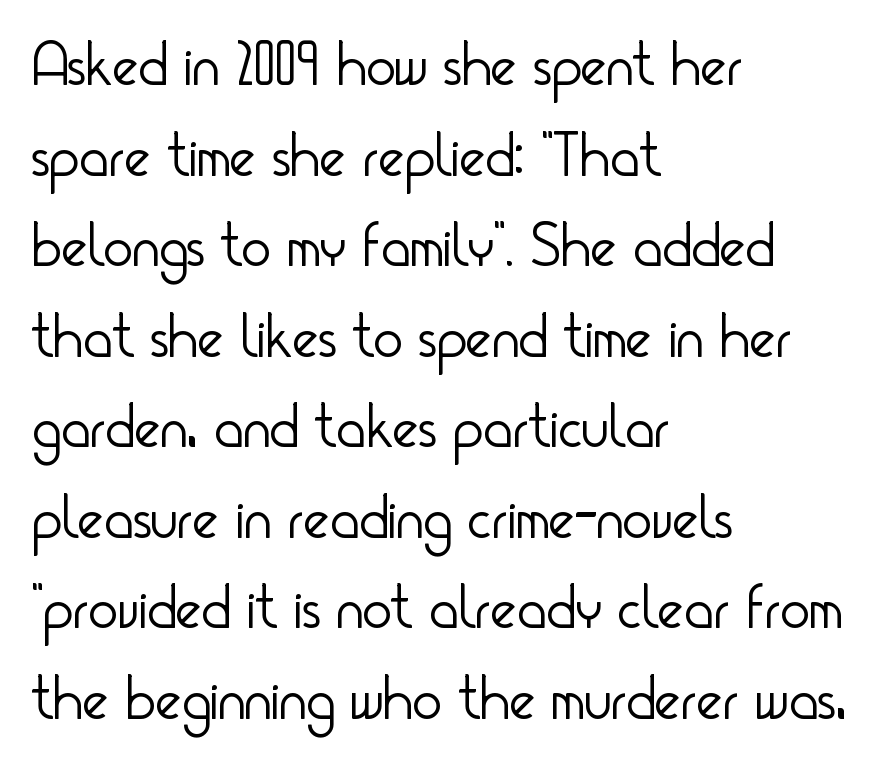
The image shows 62 px light, condensed sans-serif type, upright; set left-aligned, normal line spacing (1.46x), normal letter spacing, not underlined; low stroke contrast and a small x-height.
